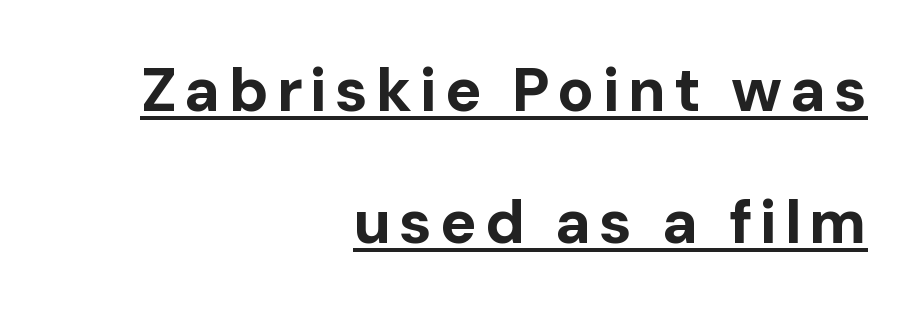
This is sans-serif lettering, the kind often seen on screens and signage. Notice how a bar underscores the lettering throughout. Airy leading. The compositor pushed each line to the right boundary. Does the weight exceed regular? Yes, all the way to bold.
